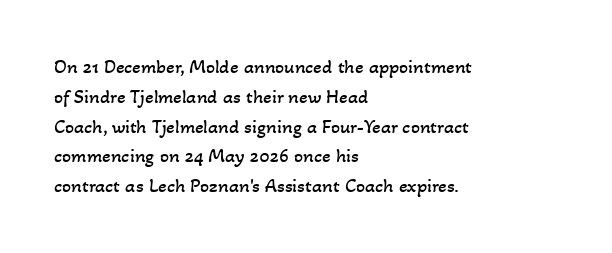
Reading down the block, your eye returns to a fixed left position each line. A normal amount of white space separates one row of letters from the next. Counters stay open thanks to moderate or lighter strokes. Lines of text with bare space underneath. The line texture is even and compact thanks to regular tracking.
